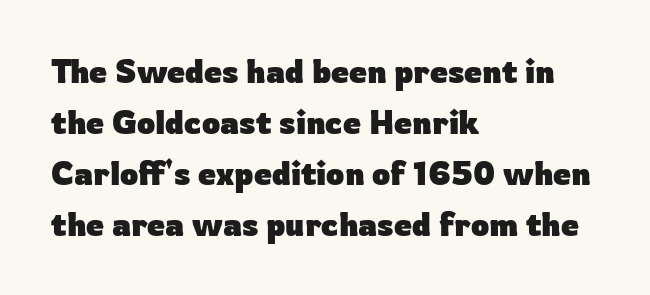
{"serif": "no", "italic": "no", "bold": "yes", "weight": "heavy", "width": "normal", "stroke_contrast": "low", "x_height": "medium", "monospaced": "no", "underline": "no", "align": "left", "line_spacing": "normal", "line_spacing_ratio": 1.59, "letter_spacing": "normal", "letter_spacing_em": 0.0, "glyph_px": 32}
